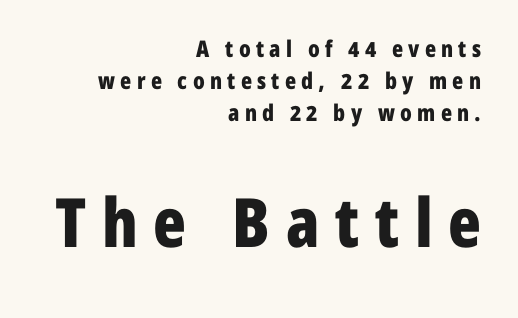
The image shows 68 px bold, condensed sans-serif type, upright; set right-aligned, normal line spacing (1.39x), unusually wide letter spacing (+0.23 em), not underlined; the second (bottom) block is 2.96x larger; low stroke contrast and a medium x-height.
